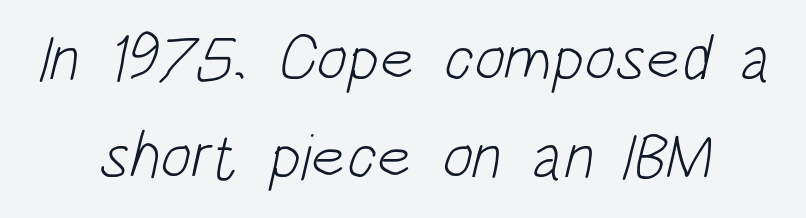
Q: Is the text bold? A: No.
Q: Is the typeface a serif or a sans-serif typeface? A: Sans-serif.
Q: Is the text underlined? A: No.
Q: Is the spacing between letters normal or unusually wide? A: Normal.
Q: Is the spacing between lines tight, normal or loose? A: Normal.
Q: Width (condensed, normal, or wide)? A: Condensed.
Q: Stroke contrast? A: Low.
Q: x-height? A: Large.
Q: Monospaced? A: No.
